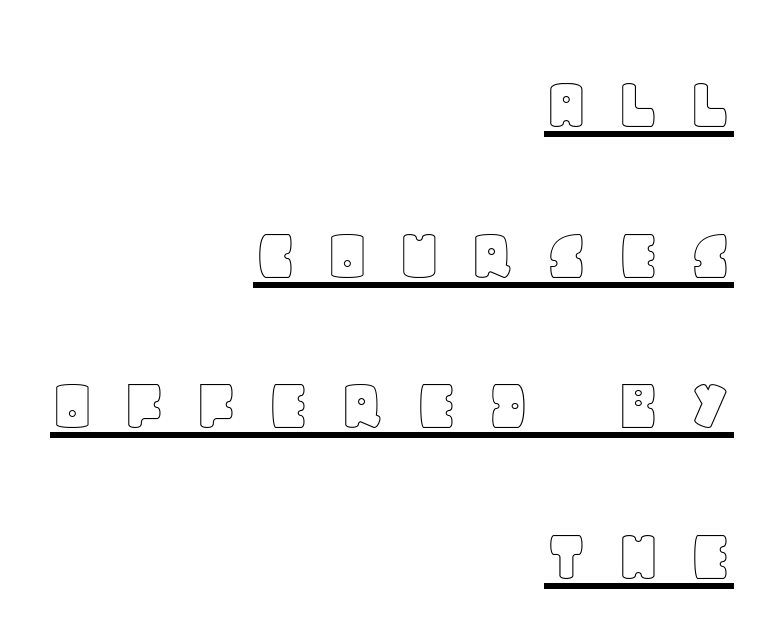
The passage shown is typed in a proportional face where columns would drift. Honestly, the underline is the first thing you notice here. If you drew a ruler down the right edge, every line would touch it. Vertically, the passage feels expansive, rows floating well apart. Letter spacing: wide.
